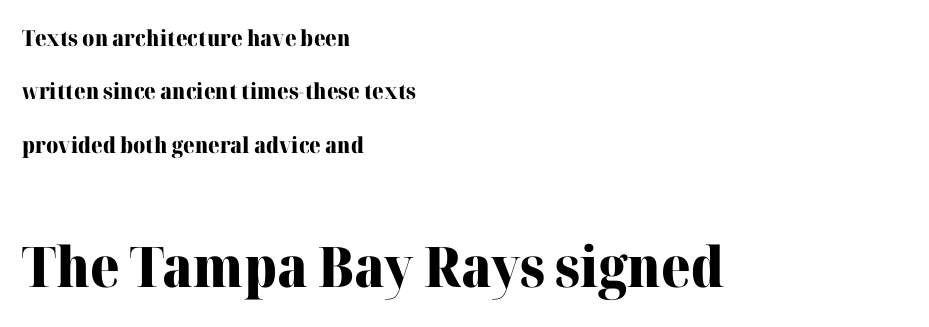
The image shows 56 px heavy serif type, upright; set left-aligned, loose line spacing (2.43x), normal letter spacing, not underlined; the second (bottom) block is 2.55x larger; high stroke contrast and a medium x-height.
